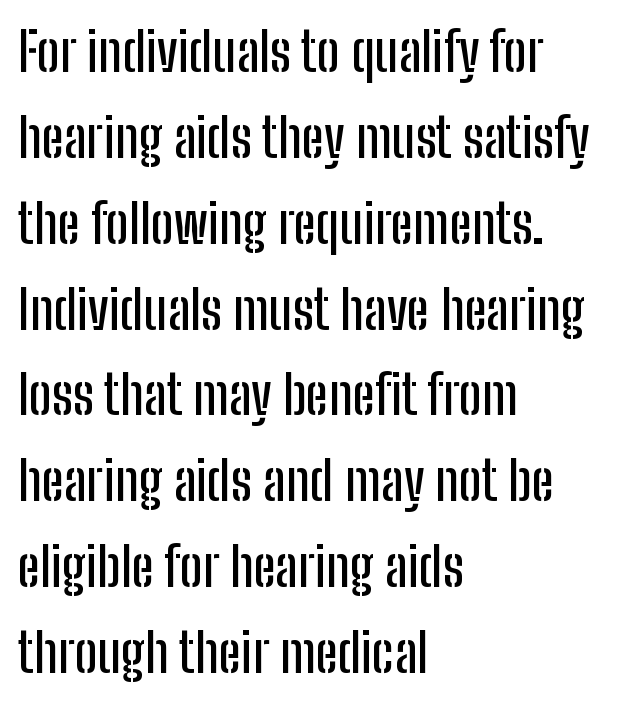
Q: Is the text italic (slanted)? A: No, it is upright.
Q: Is the typeface a serif or a sans-serif typeface? A: Sans-serif.
Q: Is the text underlined? A: No.
Q: How is the paragraph aligned? A: Left-aligned.
Q: Is the spacing between letters normal or unusually wide? A: Normal.
Q: Is the spacing between lines tight, normal or loose? A: Normal.
Q: Width (condensed, normal, or wide)? A: Condensed.
Q: Stroke contrast? A: Low.
Q: x-height? A: Medium.
Q: Monospaced? A: No.
